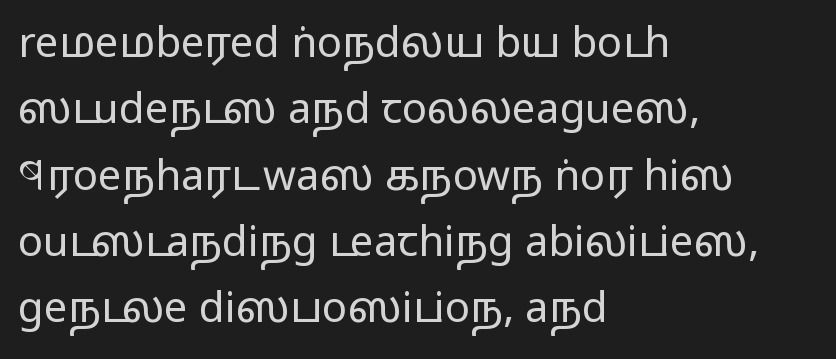
{"serif": "no", "italic": "no", "bold": "no", "weight": "regular", "width": "wide", "stroke_contrast": "low", "x_height": "medium", "monospaced": "no", "underline": "no", "align": "left", "line_spacing": "normal", "line_spacing_ratio": 1.58, "letter_spacing": "normal", "letter_spacing_em": 0.0, "glyph_px": 42}
